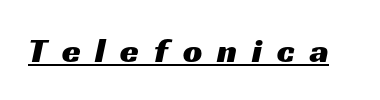
Q: Is the typeface a serif or a sans-serif typeface? A: Sans-serif.
Q: Is the text underlined? A: Yes.
Q: Is the spacing between letters normal or unusually wide? A: Unusually wide.
Q: Width (condensed, normal, or wide)? A: Wide.
Q: Stroke contrast? A: Medium.
Q: x-height? A: Medium.
Q: Monospaced? A: No.
